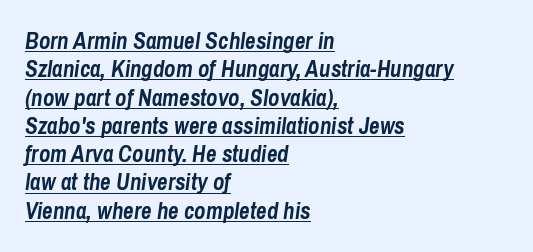
{"italic": "yes", "lean": "right", "slant_degrees": 8, "bold": "yes", "underline": "yes", "align": "left", "line_spacing_ratio": 1.23, "letter_spacing": "normal", "letter_spacing_em": 0.0, "glyph_px": 23}
